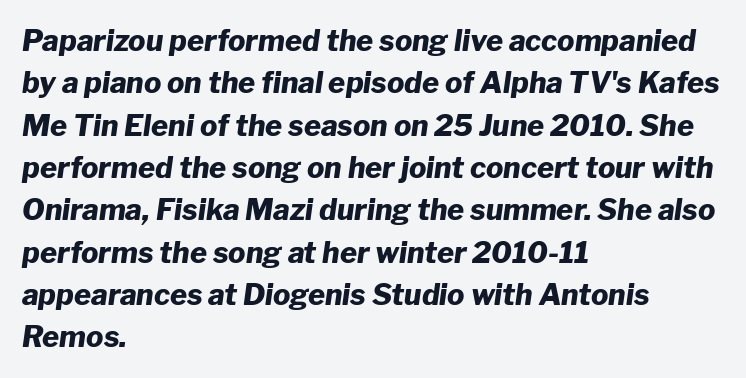
Caption: multi-line text, flush left, ragged right. Think of a printed novel: that variable character pitch is what you see here. Strokes here are thick enough to call this a true bold. The lines sit at an ordinary, default distance from one another. These lines were composed using italics. These lines keep a tight, regular rhythm from letter to letter.
